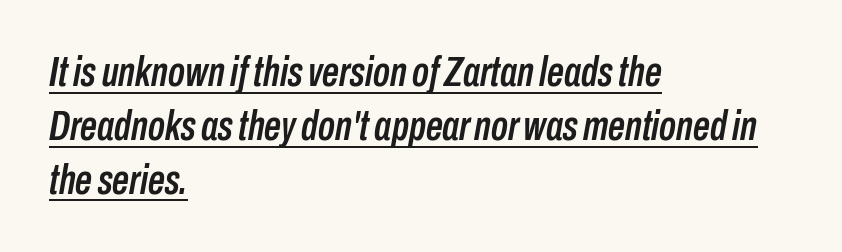
{"italic": "yes", "lean": "right", "slant_degrees": 10, "width": "condensed", "stroke_contrast": "low", "x_height": "medium", "monospaced": "no", "underline": "yes", "align": "left", "line_spacing": "normal", "line_spacing_ratio": 1.28, "letter_spacing": "normal", "letter_spacing_em": 0.0, "glyph_px": 42}
